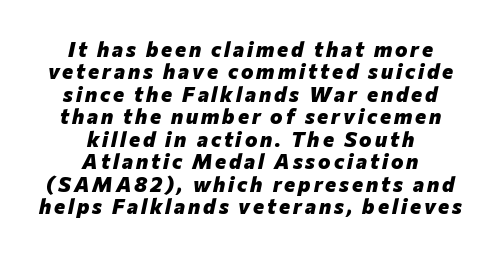
Rule under the text: the space is simply empty. These lines are centered, leaving both edges ragged. These words are printed bold, with thick strokes throughout. These lines were composed using italics. Reading down the column, the eye jumps only a short way to each next line.
